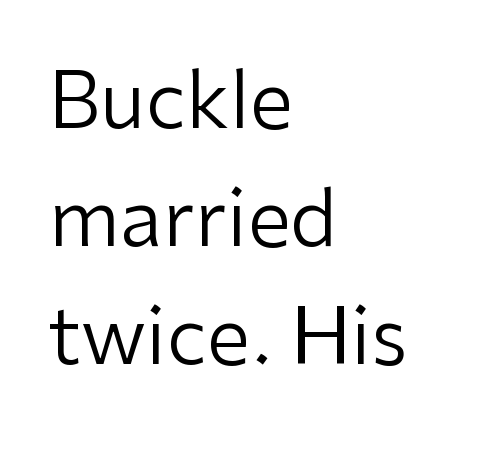
{"serif": "no", "italic": "no", "bold": "no", "weight": "regular", "width": "normal", "stroke_contrast": "low", "x_height": "medium", "monospaced": "no", "underline": "no", "align": "left", "line_spacing": "normal", "line_spacing_ratio": 1.51, "letter_spacing": "normal", "letter_spacing_em": 0.0, "glyph_px": 78}
